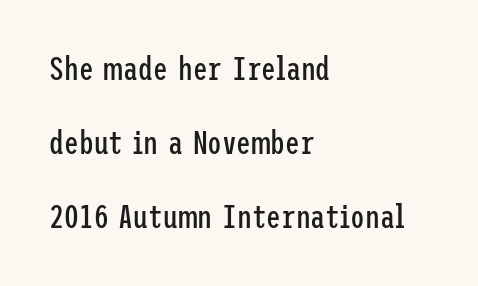
Descender tails drop into unmarked territory. Weight: not bold — regular or lighter. This sample uses an upright cut, with every glyph sitting square on the baseline. The line-height multiplier appears high, well above default. The type family on display is of the sans-serif kind. The lines in this sample share a left origin and differ only in where they stop.
